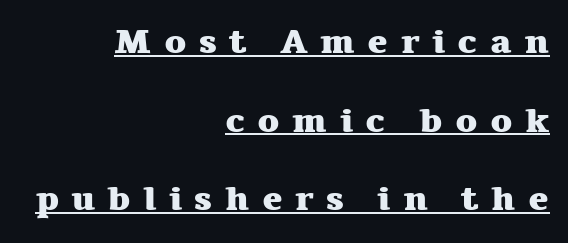
The image shows 34 px heavy, wide serif type, upright; set right-aligned, loose line spacing (2.31x), unusually wide letter spacing (+0.36 em), underlined; medium stroke contrast and a medium x-height.
